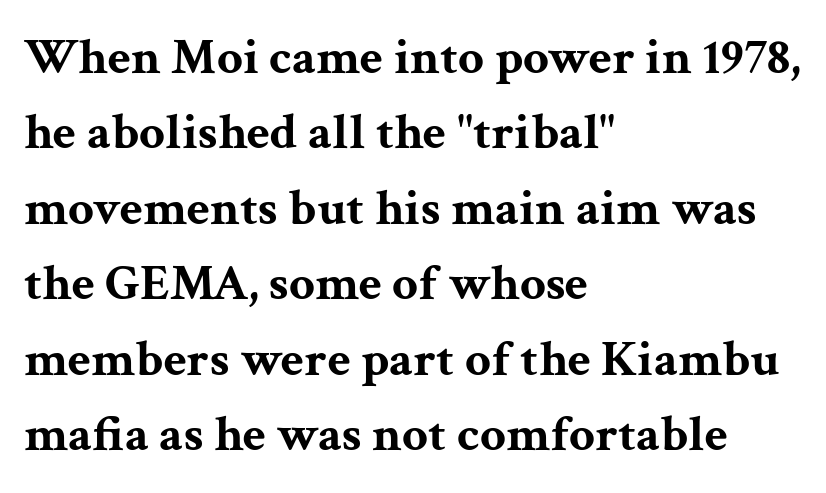
{"serif": "yes", "italic": "no", "bold": "yes", "weight": "bold", "width": "wide", "stroke_contrast": "medium", "x_height": "medium", "monospaced": "no", "underline": "no", "align": "left", "line_spacing": "normal", "line_spacing_ratio": 1.48, "letter_spacing": "normal", "letter_spacing_em": 0.0, "glyph_px": 51}
